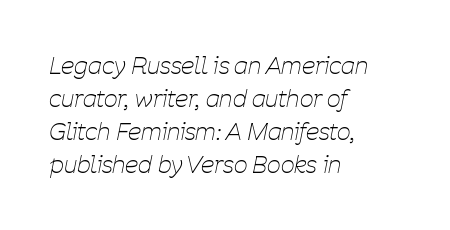
No chunkiness to these letters — they're not bold. Descender tails drop into unmarked territory. Observe the ordinary spacing: letters are neighbours, not strangers. Is there much room between lines? A standard amount, neither cramped nor airy. Compared with a centered layout, this one pins lines to the left instead.
